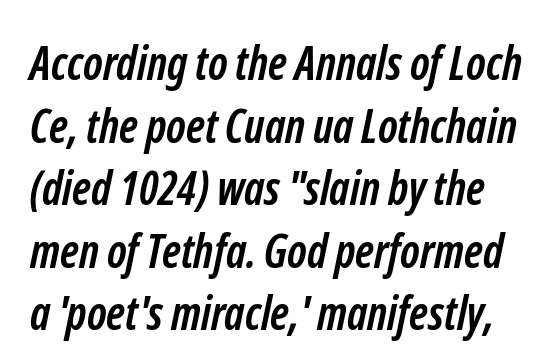
These lines sit exactly where default settings would place them. Bare-footed words on every line. These lines are rendered in a variable-pitch font. Classification — sans serif.
